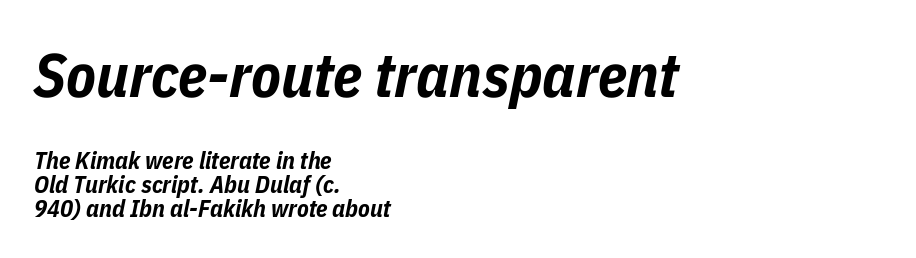
The image shows 61 px bold, condensed type, italic (leaning right); set left-aligned, tight line spacing (1.0x), normal letter spacing, not underlined; the first (top) block is 2.54x larger; low stroke contrast and a medium x-height.
